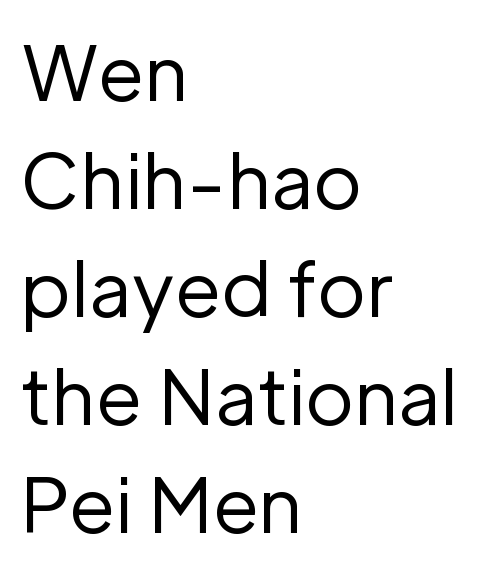
The image shows 75 px regular-weight sans-serif type, upright; set left-aligned, normal line spacing (1.44x), normal letter spacing, not underlined; low stroke contrast and a medium x-height.
